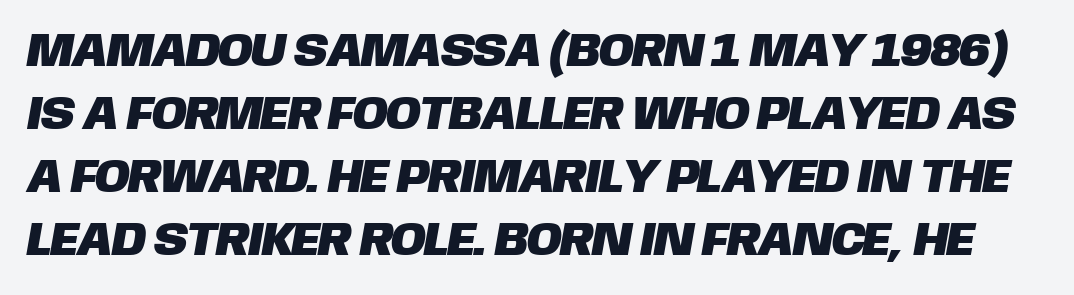
{"serif": "no", "width": "normal", "stroke_contrast": "low", "x_height": "large", "monospaced": "no", "underline": "no", "line_spacing": "normal", "line_spacing_ratio": 1.34, "letter_spacing": "normal", "letter_spacing_em": 0.0, "glyph_px": 47}
